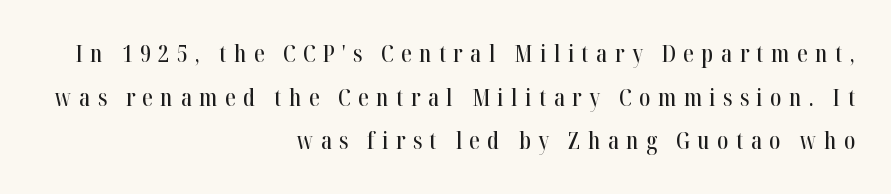
Spacing between characters has been opened up far beyond the box default. The space directly below the letters is spotless. The letters stand upright; this is a roman face. If you drew a ruler down the right edge, every line would touch it.
